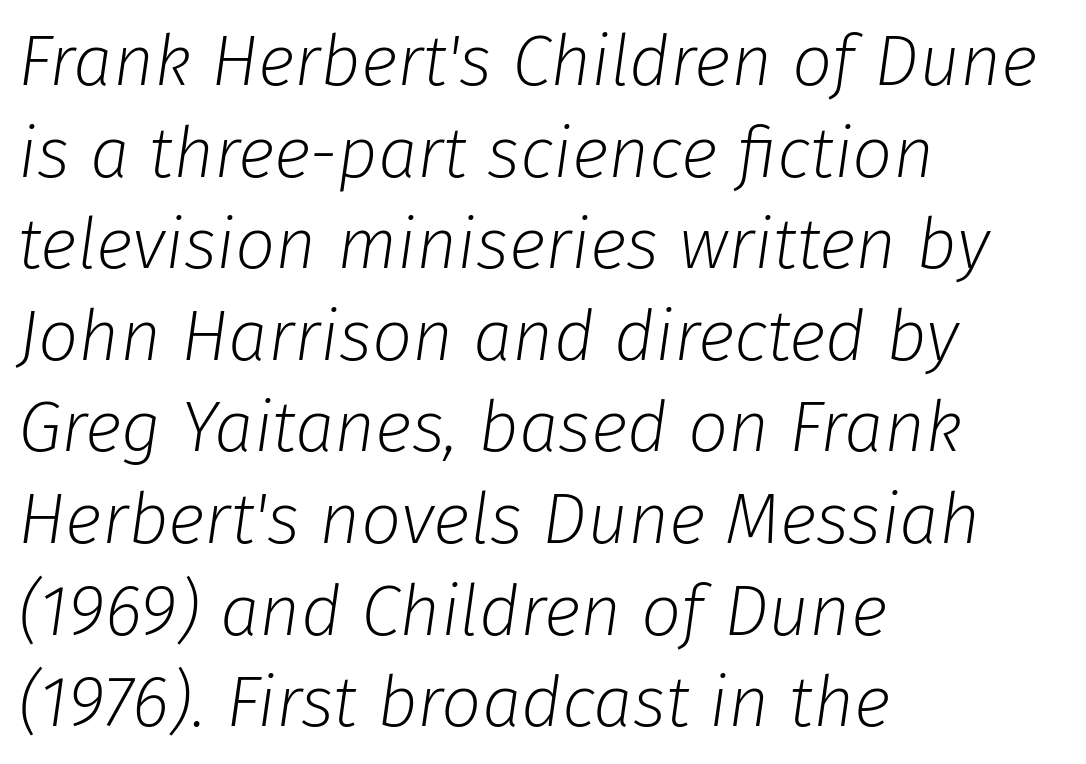
Q: Is the text bold? A: No.
Q: Is the text italic (slanted)? A: Yes, it leans right by about 8 degrees.
Q: Is the text underlined? A: No.
Q: How is the paragraph aligned? A: Left-aligned.
Q: Is the spacing between letters normal or unusually wide? A: Normal.
Q: Is the spacing between lines tight, normal or loose? A: Normal.
Q: Width (condensed, normal, or wide)? A: Normal.
Q: Stroke contrast? A: Low.
Q: x-height? A: Medium.
Q: Monospaced? A: No.
